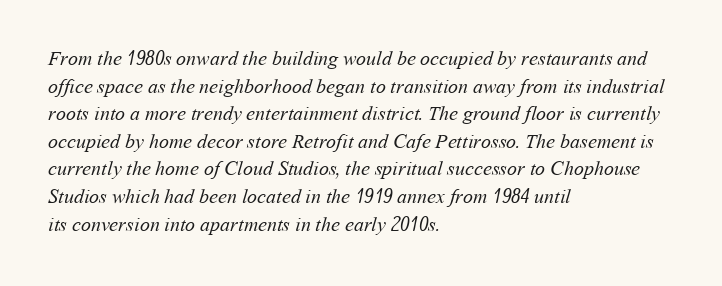
Q: Is the text bold? A: No.
Q: Is the text underlined? A: No.
Q: How is the paragraph aligned? A: Left-aligned.
Q: Is the spacing between letters normal or unusually wide? A: Normal.
Q: Is the spacing between lines tight, normal or loose? A: Normal.
